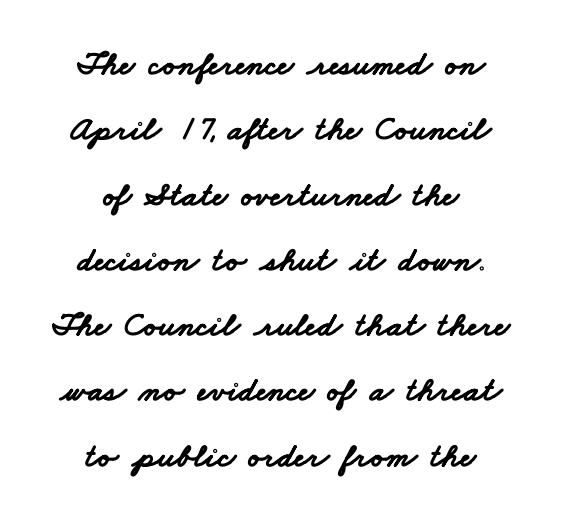
Centered paragraph, ragged on both sides. Compared with typical paragraphs, the rows here are farther apart. Short note: letters normally spaced. Plenty of ink on the page — the face is bold.
